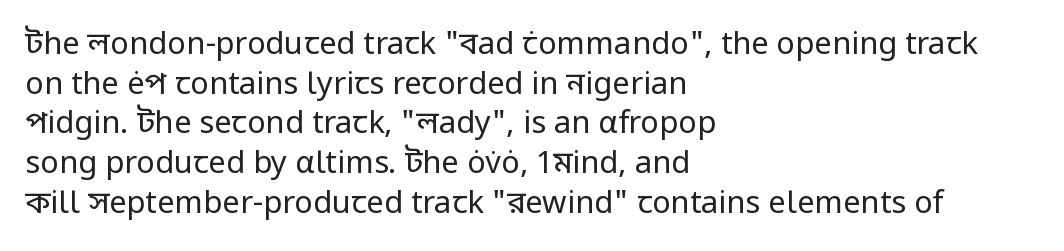
{"serif": "no", "italic": "no", "bold": "no", "weight": "regular", "width": "normal", "stroke_contrast": "low", "x_height": "medium", "monospaced": "no", "underline": "no", "align": "left", "line_spacing": "normal", "line_spacing_ratio": 1.28, "letter_spacing": "normal", "letter_spacing_em": 0.0, "glyph_px": 31}
